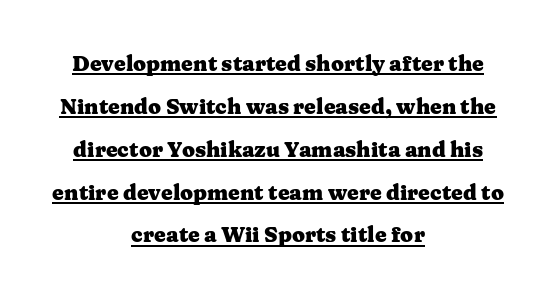
The image shows 21 px bold type, upright; set centered, loose line spacing (2.04x), normal letter spacing, underlined.
